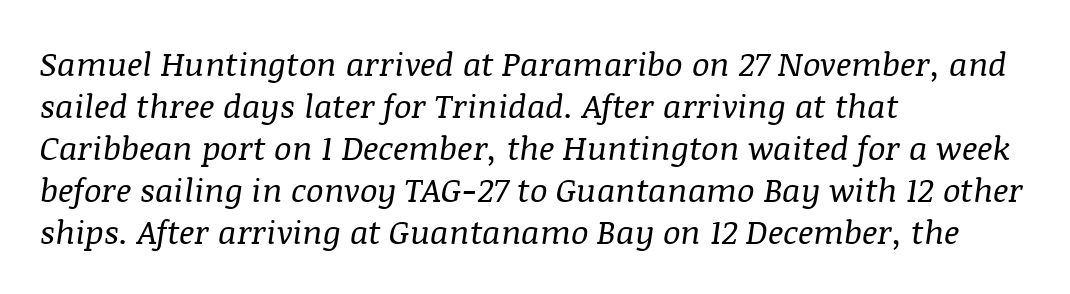
Do the characters align in a grid? No, the font is proportional. Observe the lean: these are italic letterforms. This is not heavy type; no bold has been used. The letterforms sit shoulder to shoulder at normal distance. Bare-footed words on every line. If you drew a ruler down the left edge, every line would touch it.
